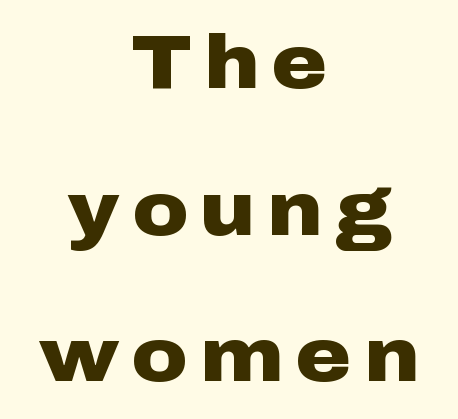
Q: Is the text bold? A: Yes.
Q: Is the text italic (slanted)? A: No, it is upright.
Q: Is the typeface a serif or a sans-serif typeface? A: Sans-serif.
Q: Is the text underlined? A: No.
Q: How is the paragraph aligned? A: Centered.
Q: Is the spacing between lines tight, normal or loose? A: Loose.
Q: Width (condensed, normal, or wide)? A: Wide.
Q: Stroke contrast? A: Low.
Q: x-height? A: Medium.
Q: Monospaced? A: No.
